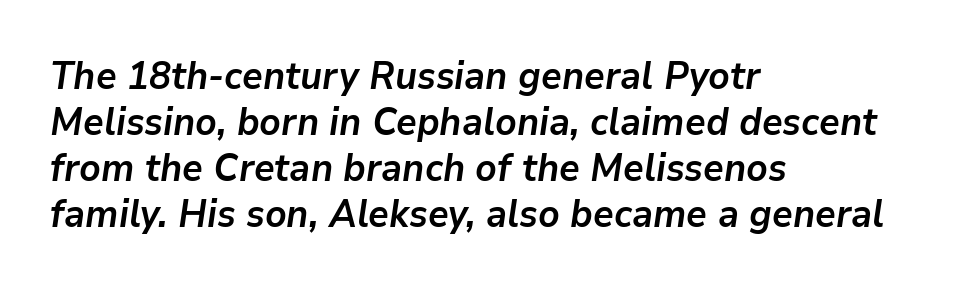
The image shows 38 px semibold type, italic (leaning right); set left-aligned, line spacing 1.21x, normal letter spacing, not underlined; low stroke contrast and a medium x-height.
